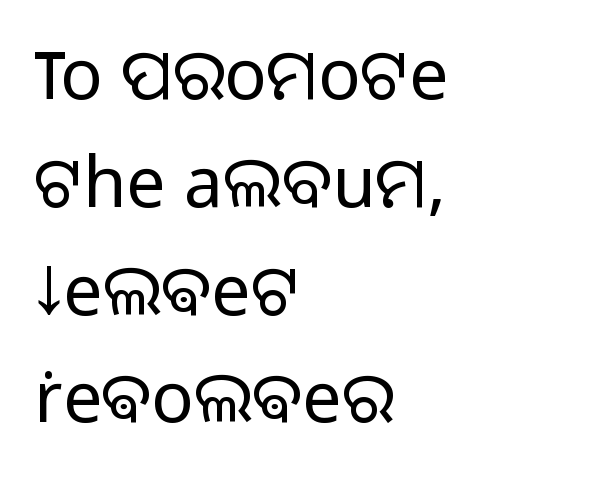
Proportional: the letters do not fall into vertical columns. This is sans-serif lettering, the kind often seen on screens and signage. Is there much room between lines? A standard amount, neither cramped nor airy. The strip under each line holds only bare page.
